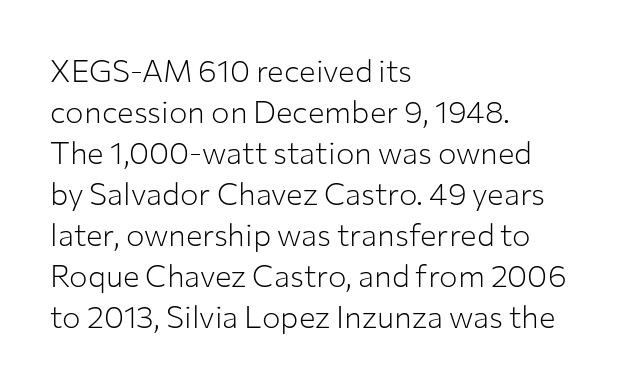
Rows of type keep a routine distance in the vertical direction. The type sits square on the baseline with zero lean. Stroke thickness stays within the range of a standard reading face or lighter. These lines are set flush left with a ragged right edge. Between one letter and the next there's only the usual sliver of space.
